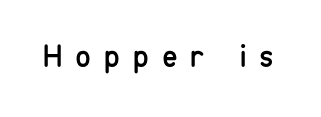
The text was rendered using a sans face with plain stroke endings. Each letter keeps its own natural width here, so spacing adapts to shape. Vertical stems look standard width or narrower in stroke. Clear beneath every line of the passage. Characters remain perfectly vertical along every line.
